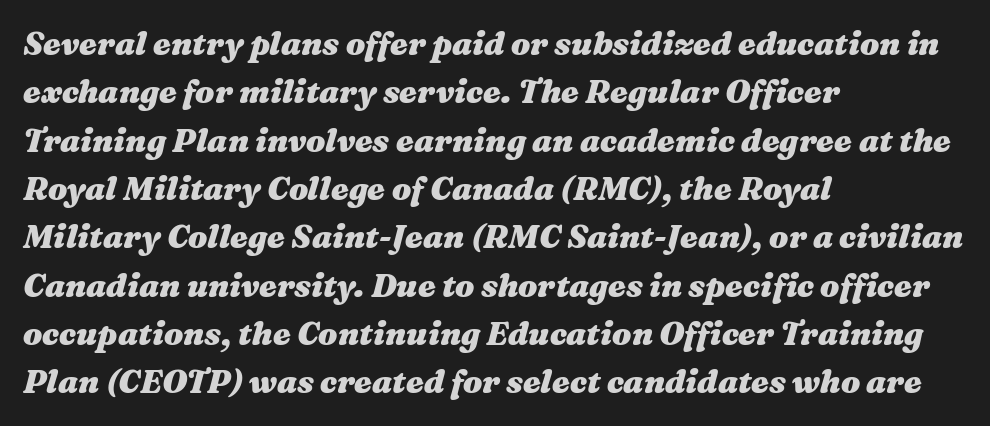
The image shows 32 px heavy, wide type, italic (leaning right); set left-aligned, normal line spacing (1.51x), normal letter spacing, not underlined; medium stroke contrast and a medium x-height.
